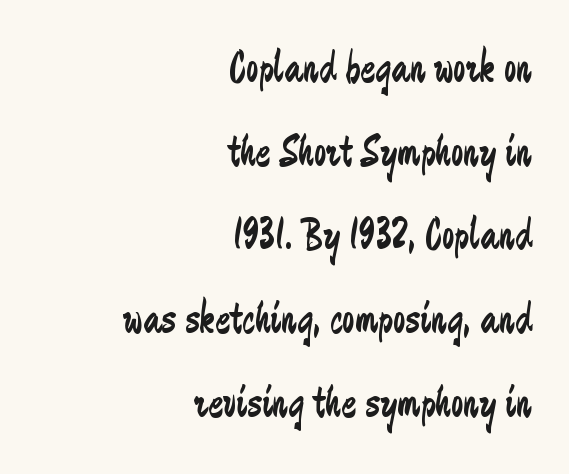
Is the block centered? No — it sits flush against the right margin. Descender tails drop into unmarked territory. Summary of weight: not heavy and not bold. These lines are rendered in a variable-pitch font. Nothing unusual about the tracking: characters are spaced as the font intends. Observe the absence of serifs on each vertical stroke in this sample.
